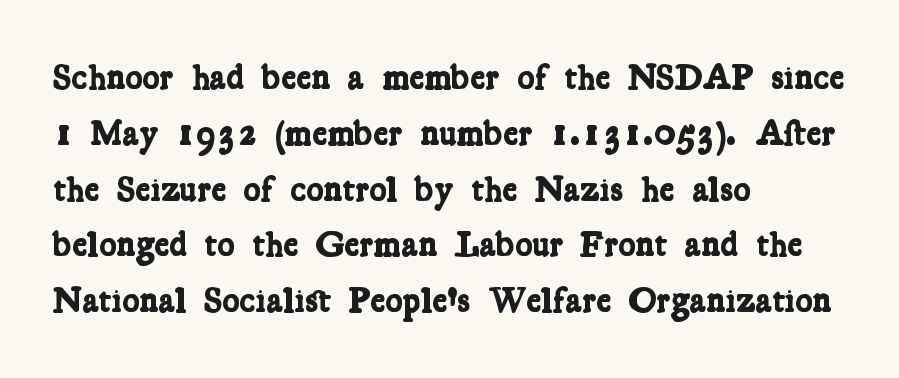
{"serif": "yes", "bold": "yes", "weight": "bold", "width": "condensed", "stroke_contrast": "low", "x_height": "medium", "monospaced": "no", "underline": "no", "align": "left", "line_spacing": "normal", "line_spacing_ratio": 1.55, "letter_spacing": "normal", "letter_spacing_em": 0.0, "glyph_px": 36}
